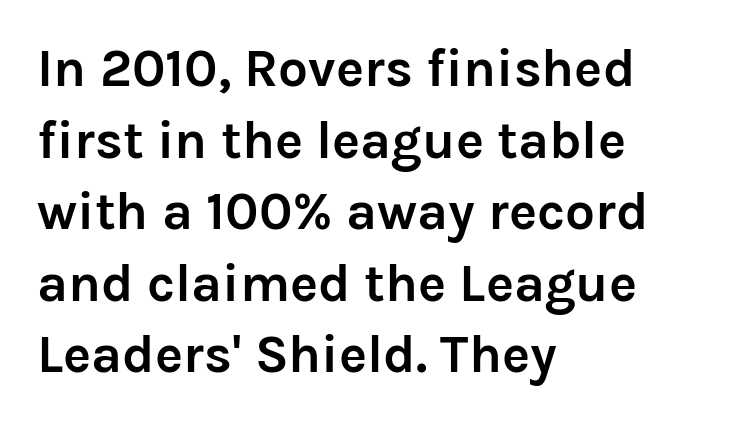
Q: Is the text bold? A: Yes.
Q: Is the text italic (slanted)? A: No, it is upright.
Q: Is the typeface a serif or a sans-serif typeface? A: Sans-serif.
Q: Is the text underlined? A: No.
Q: How is the paragraph aligned? A: Left-aligned.
Q: Is the spacing between letters normal or unusually wide? A: Normal.
Q: Is the spacing between lines tight, normal or loose? A: Normal.
Q: Width (condensed, normal, or wide)? A: Normal.
Q: Stroke contrast? A: Low.
Q: x-height? A: Medium.
Q: Monospaced? A: No.
